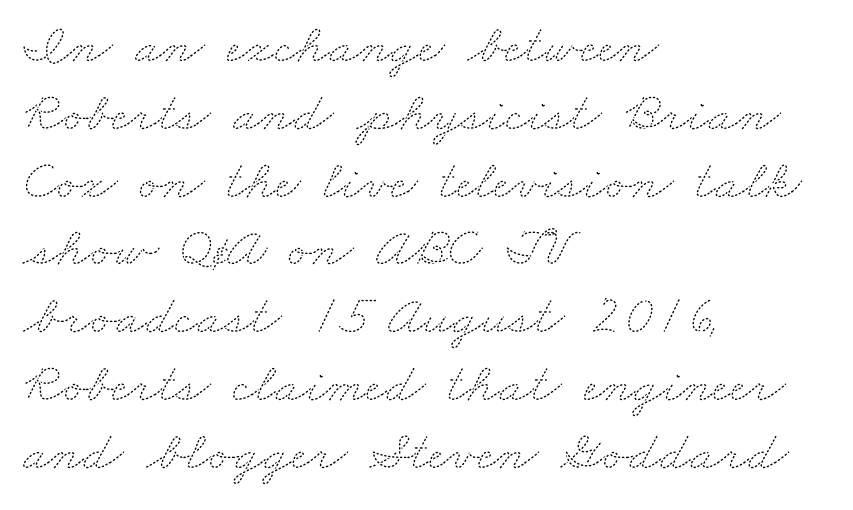
The image shows 56 px thin, wide type; set left-aligned, line spacing 1.21x, normal letter spacing, not underlined; medium stroke contrast and a small x-height.
